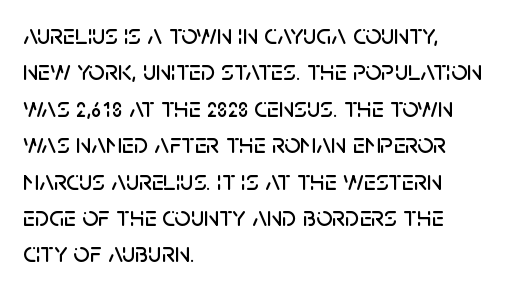
The image shows 28 px sans-serif type, upright; set left-aligned, normal line spacing (1.3x), normal letter spacing, not underlined; low stroke contrast and a large x-height.
